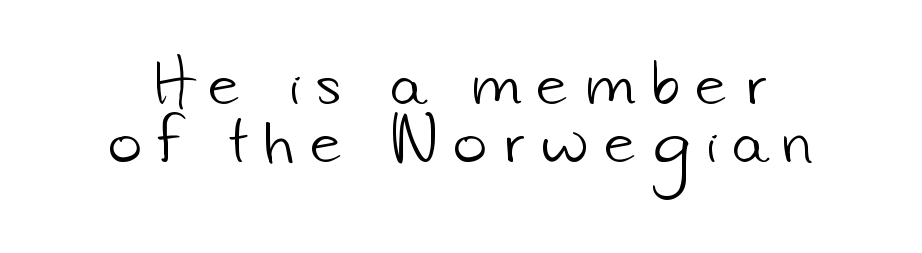
In terms of letterform style, serifs are entirely absent. This sample has the flowing, uneven cadence of proportional lettering. Compared with typical body copy, the letter spacing here is much looser. The cut favours lightness, reaching ordinary text weight at its darkest. The area under the type is left untouched.
